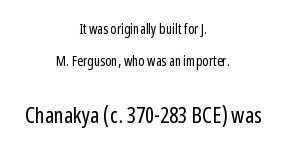
{"italic": "no", "bold": "no", "underline": "no", "align": "center", "line_spacing": "loose", "line_spacing_ratio": 2.31, "letter_spacing": "normal", "letter_spacing_em": 0.0, "larger_block": "second", "size_ratio": 1.57, "glyph_px": 22}
